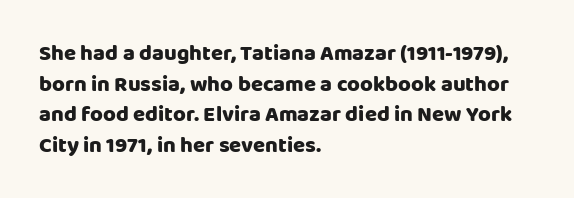
Q: Is the text italic (slanted)? A: No, it is upright.
Q: Is the text underlined? A: No.
Q: How is the paragraph aligned? A: Left-aligned.
Q: Is the spacing between letters normal or unusually wide? A: Normal.
Q: Is the spacing between lines tight, normal or loose? A: Normal.
